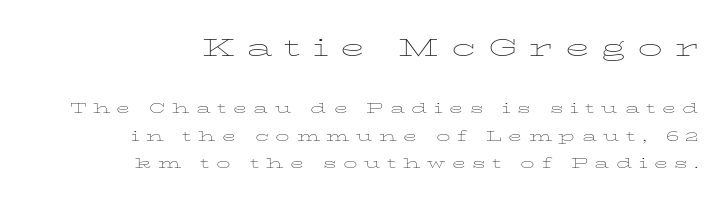
The image shows 25 px text type, upright; set right-aligned, loose line spacing (1.99x), unusually wide letter spacing (+0.46 em), not underlined; the first (top) block is 1.79x larger.
